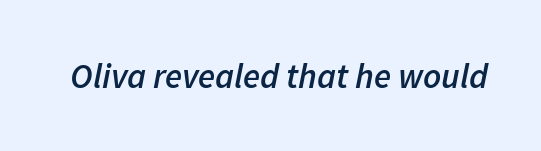
The image shows 35 px semibold type, italic (leaning right); set normal letter spacing, not underlined; low stroke contrast and a medium x-height.
